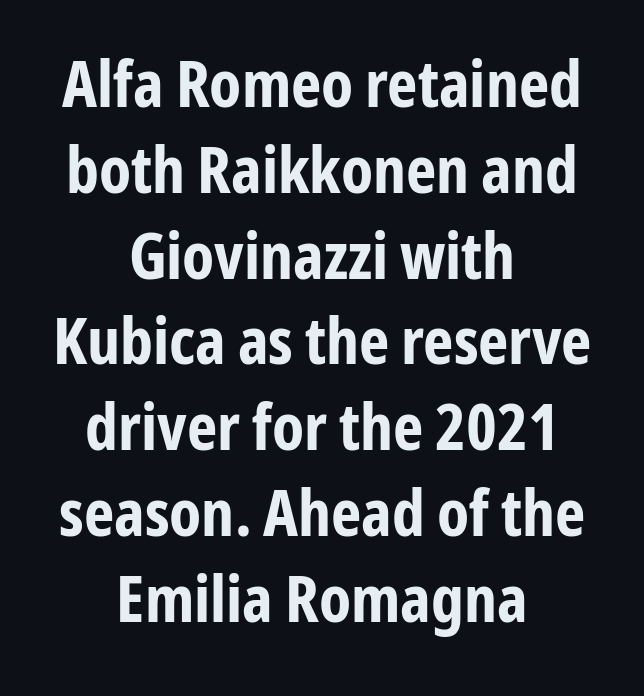
{"serif": "no", "italic": "no", "bold": "yes", "weight": "bold", "width": "condensed", "stroke_contrast": "low", "x_height": "medium", "monospaced": "no", "underline": "no", "align": "center", "line_spacing": "normal", "line_spacing_ratio": 1.32, "letter_spacing": "normal", "letter_spacing_em": 0.0, "glyph_px": 65}
